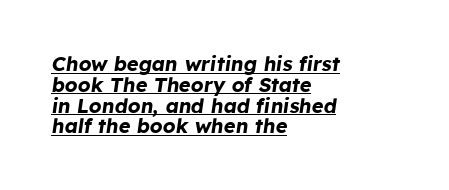
Horizontally, the lines are justified to the leading edge only. The rendering uses a small line-height, squeezing the rows. Underlined type. The sample has been set heavy, in full bold. A typesetter would call this zero additional tracking.
